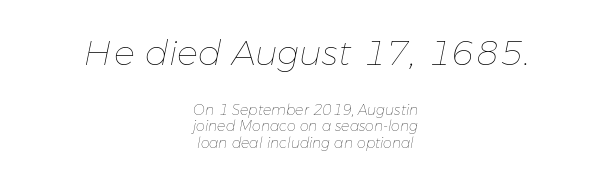
The image shows 35 px thin type, italic (leaning right); set centered, line spacing 1.19x, normal letter spacing, not underlined; the first (top) block is 2.5x larger; low stroke contrast and a medium x-height.
